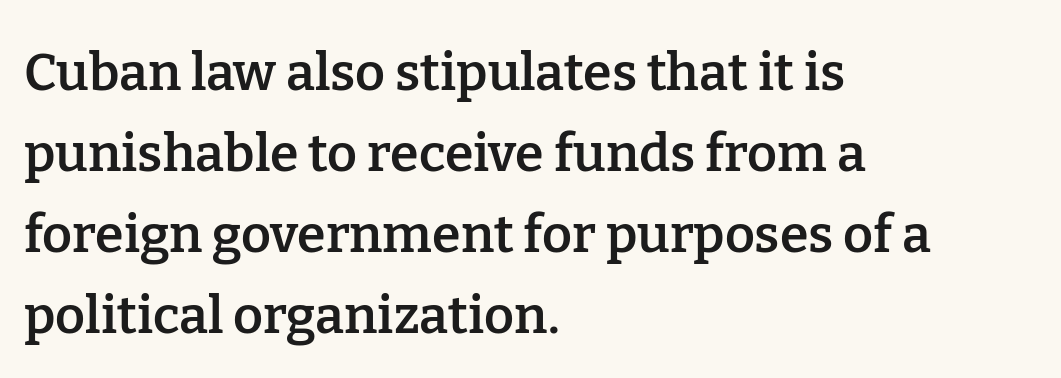
The image shows 52 px semibold serif type, upright; set left-aligned, normal line spacing (1.56x), normal letter spacing, not underlined; low stroke contrast and a medium x-height.
